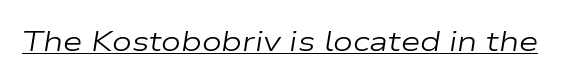
{"italic": "yes", "lean": "right", "slant_degrees": 9, "bold": "no", "weight": "regular", "width": "wide", "stroke_contrast": "low", "x_height": "medium", "monospaced": "no", "underline": "yes", "letter_spacing": "normal", "letter_spacing_em": 0.0, "glyph_px": 28}
